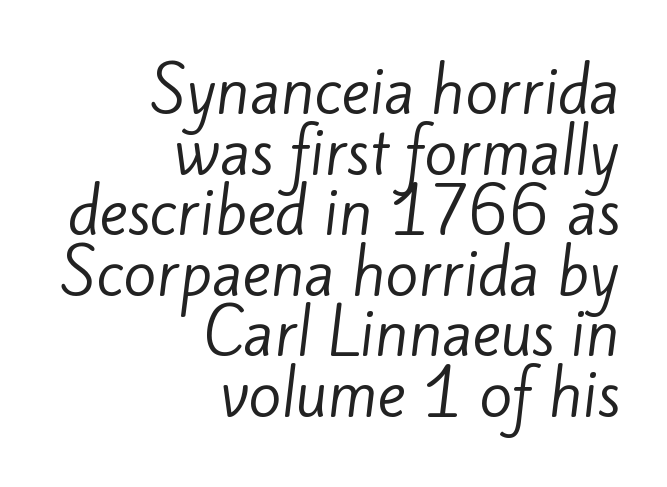
The image shows 60 px regular-weight sans-serif type; set right-aligned, tight line spacing (1.01x), normal letter spacing, not underlined; low stroke contrast and a small x-height.
